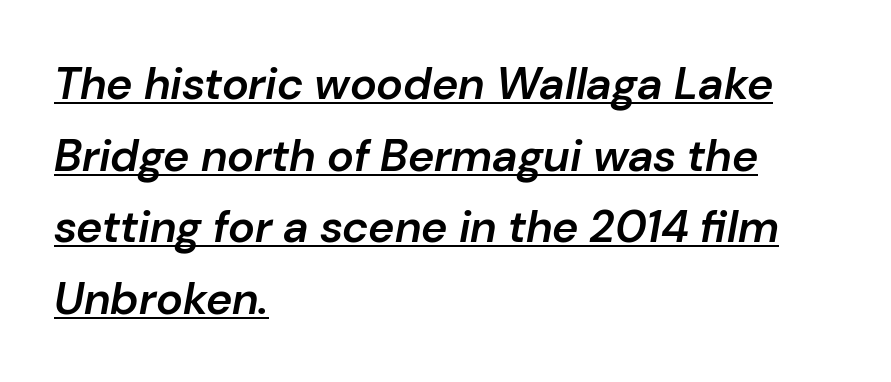
Q: Is the text bold? A: Semi-bold.
Q: Is the text italic (slanted)? A: Yes, it leans right by about 10 degrees.
Q: Is the text underlined? A: Yes.
Q: How is the paragraph aligned? A: Left-aligned.
Q: Is the spacing between letters normal or unusually wide? A: Normal.
Q: Is the spacing between lines tight, normal or loose? A: Normal.
Q: Width (condensed, normal, or wide)? A: Normal.
Q: Stroke contrast? A: Low.
Q: x-height? A: Medium.
Q: Monospaced? A: No.
